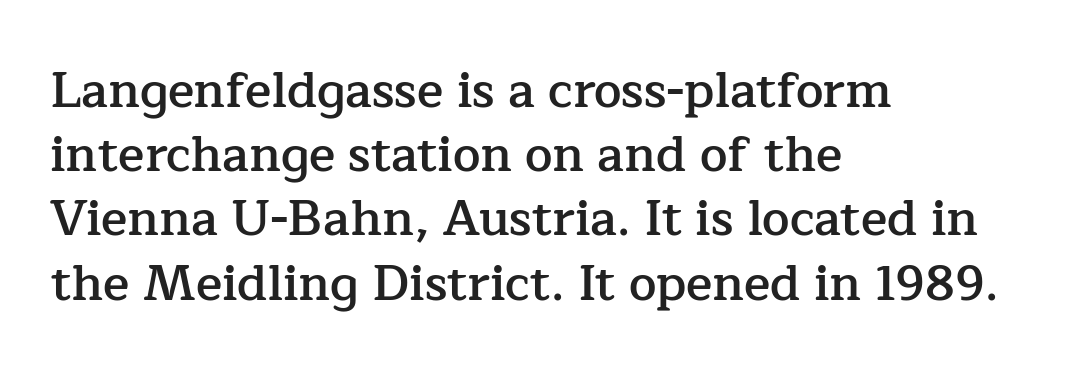
Q: Is the text bold? A: Semi-bold.
Q: Is the text italic (slanted)? A: No, it is upright.
Q: Is the typeface a serif or a sans-serif typeface? A: Serif.
Q: Is the text underlined? A: No.
Q: How is the paragraph aligned? A: Left-aligned.
Q: Is the spacing between letters normal or unusually wide? A: Normal.
Q: Is the spacing between lines tight, normal or loose? A: Normal.
Q: Width (condensed, normal, or wide)? A: Normal.
Q: Stroke contrast? A: Low.
Q: x-height? A: Medium.
Q: Monospaced? A: No.
